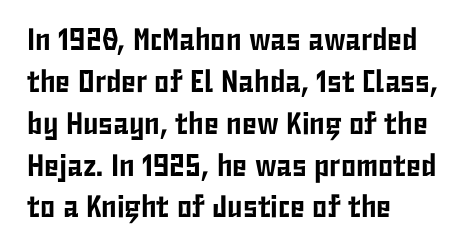
The image shows 31 px condensed sans-serif type, upright; set left-aligned, normal line spacing (1.35x), normal letter spacing, not underlined; low stroke contrast and a medium x-height.
